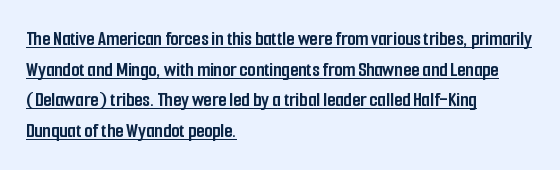
Q: Is the text bold? A: Yes.
Q: Is the text italic (slanted)? A: No, it is upright.
Q: Is the text underlined? A: Yes.
Q: How is the paragraph aligned? A: Left-aligned.
Q: Is the spacing between letters normal or unusually wide? A: Normal.
Q: Is the spacing between lines tight, normal or loose? A: Normal.
